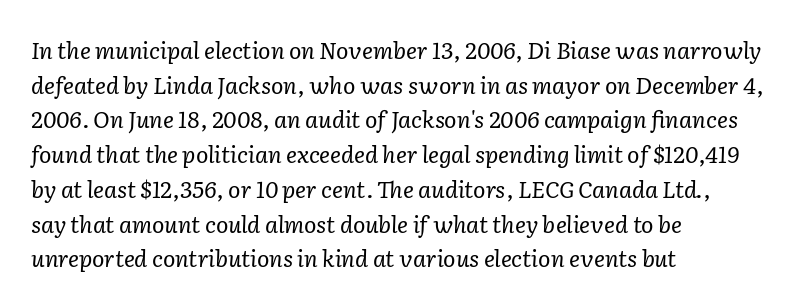
The image shows 23 px text type, italic (leaning right); set left-aligned, normal line spacing (1.51x), normal letter spacing, not underlined.
